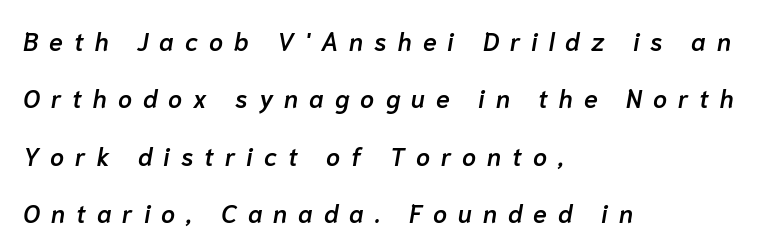
The image shows 25 px text type, italic (leaning right); set left-aligned, loose line spacing (2.3x), unusually wide letter spacing (+0.44 em), not underlined.
